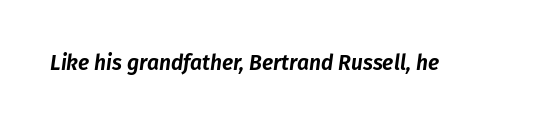
{"italic": "yes", "lean": "right", "slant_degrees": 8, "underline": "no", "letter_spacing": "normal", "letter_spacing_em": 0.0, "glyph_px": 21}
